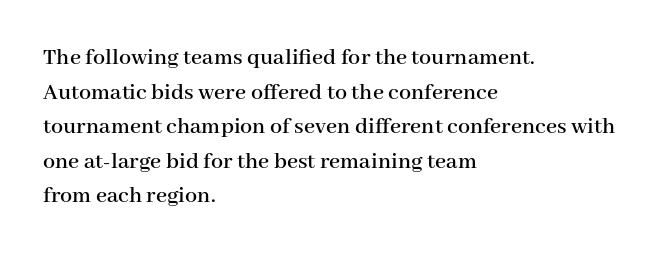
Q: Is the text italic (slanted)? A: No, it is upright.
Q: Is the text underlined? A: No.
Q: How is the paragraph aligned? A: Left-aligned.
Q: Is the spacing between letters normal or unusually wide? A: Normal.
Q: Is the spacing between lines tight, normal or loose? A: Normal.
